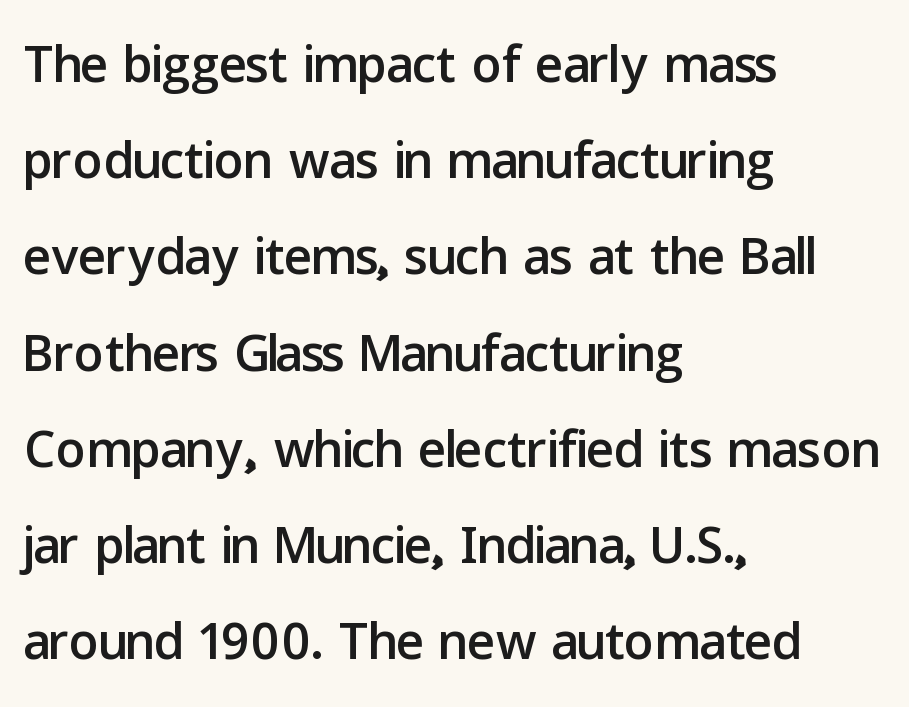
The image shows 74 px sans-serif type, upright; set left-aligned, normal line spacing (1.3x), normal letter spacing, not underlined; low stroke contrast and a medium x-height.
